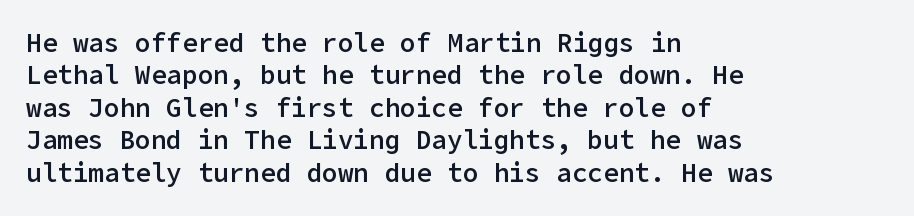
Words appear dense and cohesive because spacing is normal. On the weight axis this lands at semibold, roughly 600. The lines sit at an ordinary, default distance from one another. Any mark beneath the type? The region is blank. You can tell it's not italic because the verticals are truly vertical. The setting favours the left margin, as ordinary paragraphs usually do.
